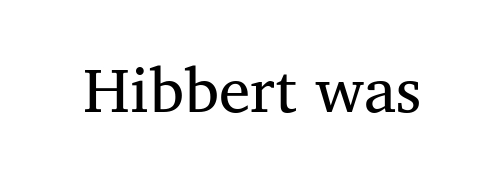
Q: Is the text bold? A: No.
Q: Is the text italic (slanted)? A: No, it is upright.
Q: Is the typeface a serif or a sans-serif typeface? A: Serif.
Q: Is the text underlined? A: No.
Q: Is the spacing between letters normal or unusually wide? A: Normal.
Q: Width (condensed, normal, or wide)? A: Normal.
Q: Stroke contrast? A: Medium.
Q: x-height? A: Medium.
Q: Monospaced? A: No.
